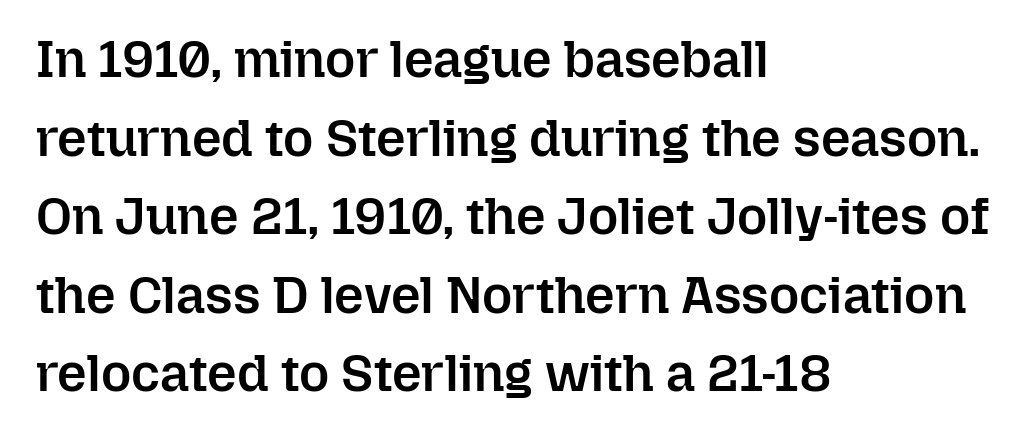
Q: Is the text bold? A: Semi-bold.
Q: Is the text italic (slanted)? A: No, it is upright.
Q: Is the text underlined? A: No.
Q: How is the paragraph aligned? A: Left-aligned.
Q: Is the spacing between letters normal or unusually wide? A: Normal.
Q: Is the spacing between lines tight, normal or loose? A: Normal.
Q: Width (condensed, normal, or wide)? A: Normal.
Q: Stroke contrast? A: Low.
Q: x-height? A: Medium.
Q: Monospaced? A: No.
